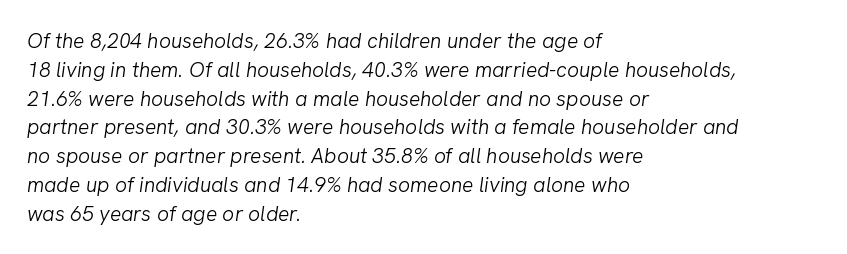
Q: Is the text bold? A: No.
Q: Is the text italic (slanted)? A: Yes, it leans right by about 8 degrees.
Q: Is the text underlined? A: No.
Q: How is the paragraph aligned? A: Left-aligned.
Q: Is the spacing between letters normal or unusually wide? A: Normal.
Q: Is the spacing between lines tight, normal or loose? A: Normal.
